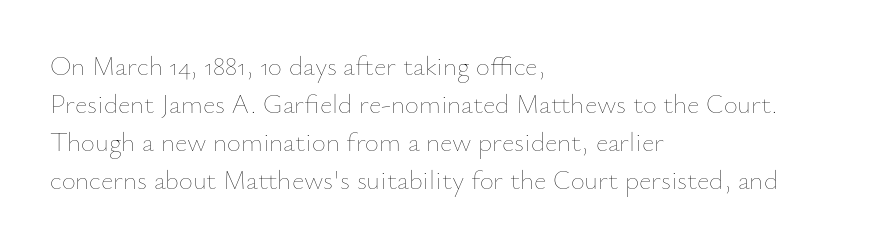
{"italic": "no", "bold": "no", "underline": "no", "align": "left", "line_spacing": "normal", "line_spacing_ratio": 1.41, "letter_spacing": "normal", "letter_spacing_em": 0.0, "glyph_px": 27}
